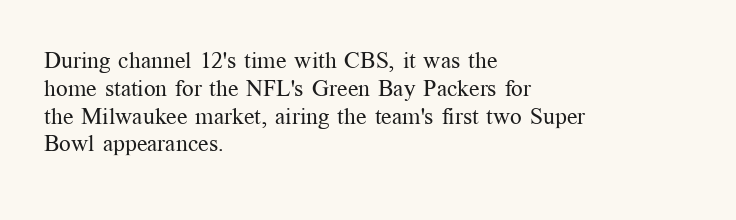
{"italic": "no", "bold": "no", "underline": "no", "align": "left", "line_spacing_ratio": 1.21, "letter_spacing": "normal", "letter_spacing_em": 0.0, "glyph_px": 23}
